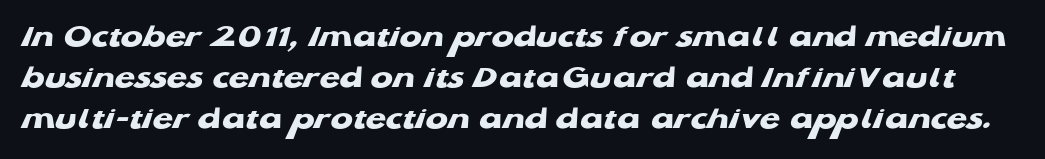
The face used here is rendered with its standard letterfit. Set as a true bold cut, around the 700 mark. A typesetter would call this proportional, since set widths differ per character. The type family on display is of the sans-serif kind. Is there much room between lines? A standard amount, neither cramped nor airy.
